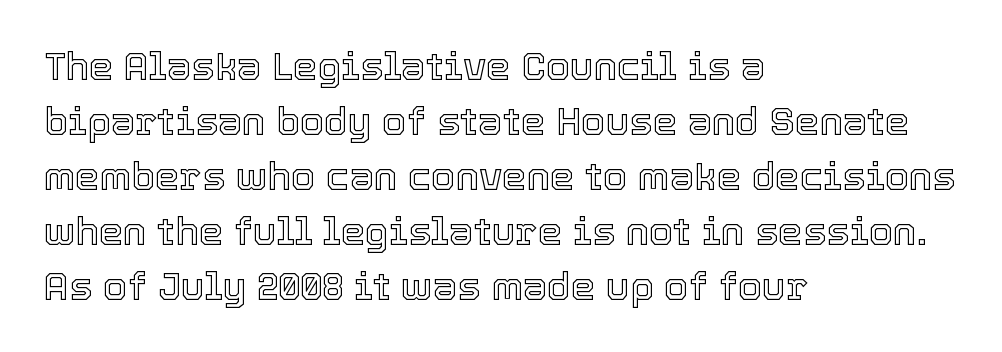
{"italic": "no", "width": "normal", "x_height": "medium", "monospaced": "no", "underline": "no", "align": "left", "line_spacing": "normal", "line_spacing_ratio": 1.41, "letter_spacing": "normal", "letter_spacing_em": 0.0, "glyph_px": 39}
